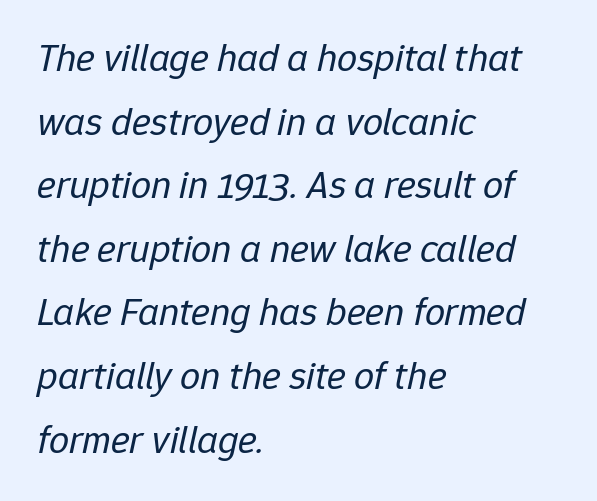
{"italic": "yes", "lean": "right", "slant_degrees": 12, "bold": "no", "weight": "regular", "width": "normal", "stroke_contrast": "low", "x_height": "medium", "monospaced": "no", "underline": "no", "align": "left", "line_spacing": "normal", "line_spacing_ratio": 1.59, "letter_spacing": "normal", "letter_spacing_em": 0.0, "glyph_px": 40}
